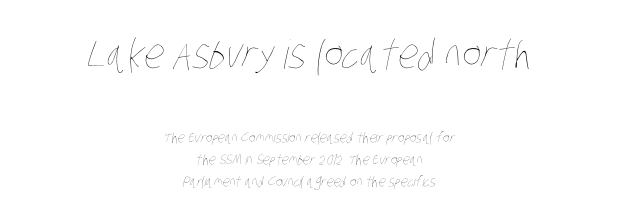
{"bold": "no", "weight": "thin", "width": "condensed", "stroke_contrast": "low", "x_height": "large", "monospaced": "no", "underline": "no", "align": "center", "line_spacing": "normal", "line_spacing_ratio": 1.57, "letter_spacing": "normal", "letter_spacing_em": 0.0, "larger_block": "first", "size_ratio": 2.86, "glyph_px": 40}
